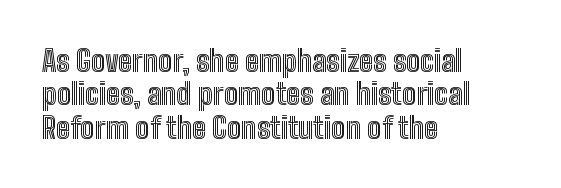
Q: Is the text italic (slanted)? A: No, it is upright.
Q: Is the text underlined? A: No.
Q: How is the paragraph aligned? A: Left-aligned.
Q: Is the spacing between letters normal or unusually wide? A: Normal.
Q: Is the spacing between lines tight, normal or loose? A: Tight.
Q: Width (condensed, normal, or wide)? A: Condensed.
Q: x-height? A: Medium.
Q: Monospaced? A: No.
